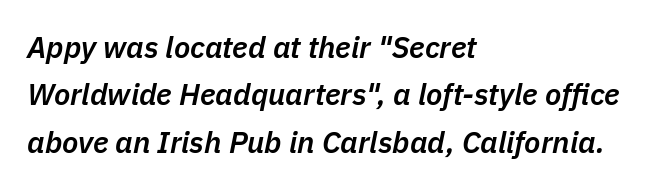
The paragraph has a hard left edge and a soft right edge. Character widths vary here, with narrow letters taking less room than wide ones. Typesetter's note: demi weight, one step under bold. Students, note that the glyphs here touch the page at normal intervals.
